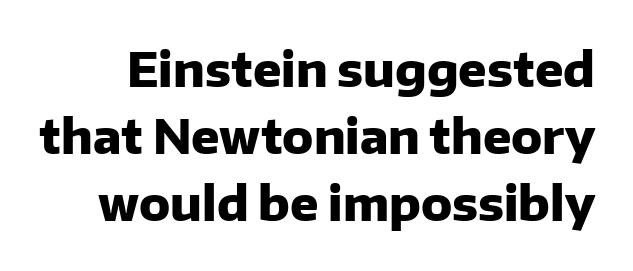
Ascenders rise straight up at ninety degrees. Pretty heavy lettering here — definitely bold. The characters display no serif detailing; their extremities are plain. Glyph-to-glyph distance matches everyday printed text. Do the characters align in a grid? No, the font is proportional. The block of text has a typical density, with ordinary space between rows.
